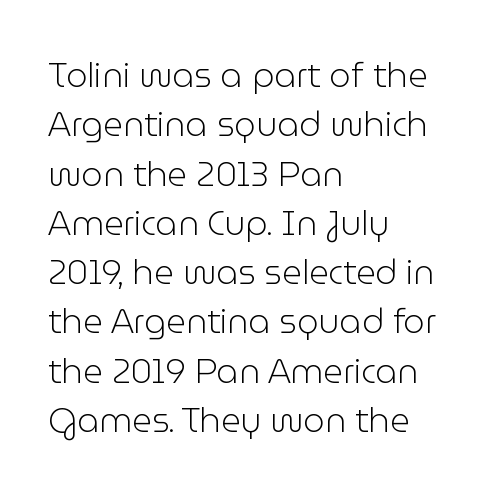
Q: Is the text bold? A: No.
Q: Is the text italic (slanted)? A: No, it is upright.
Q: Is the typeface a serif or a sans-serif typeface? A: Sans-serif.
Q: Is the text underlined? A: No.
Q: How is the paragraph aligned? A: Left-aligned.
Q: Is the spacing between letters normal or unusually wide? A: Normal.
Q: Is the spacing between lines tight, normal or loose? A: Normal.
Q: Width (condensed, normal, or wide)? A: Normal.
Q: Stroke contrast? A: Low.
Q: x-height? A: Medium.
Q: Monospaced? A: No.
